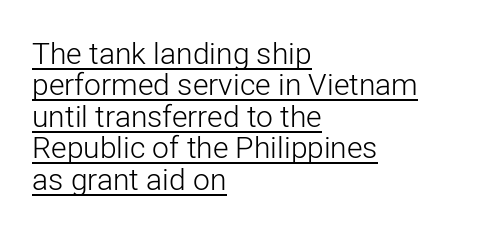
Casual observation: everything's shoved over to the left. Is this a fixed-width face? No — the glyphs have proportional, varying widths. Posture: upright roman. The letterforms sit at book weight or below. What's the leading like? Squeezed, with rows nearly overlapping. You could call the tracking neutral — neither tight nor loose.
